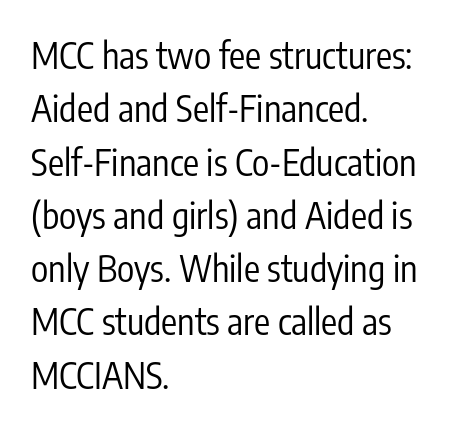
The image shows 36 px regular-weight, condensed sans-serif type, upright; set left-aligned, normal line spacing (1.48x), normal letter spacing, not underlined; low stroke contrast and a medium x-height.
